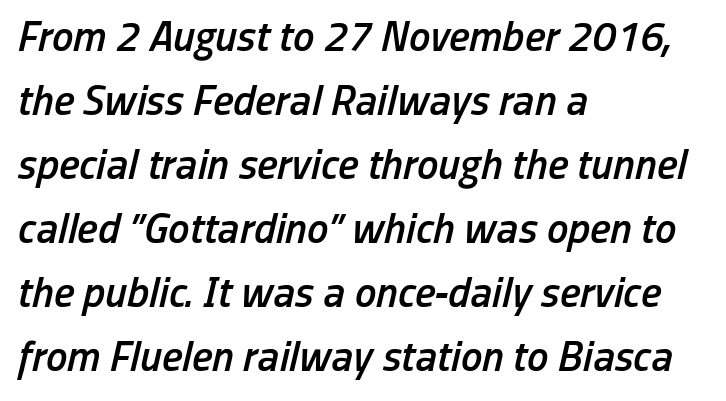
{"italic": "yes", "lean": "right", "slant_degrees": 13, "bold": "semi", "weight": "semibold", "width": "condensed", "stroke_contrast": "low", "x_height": "medium", "monospaced": "no", "underline": "no", "align": "left", "line_spacing": "normal", "line_spacing_ratio": 1.49, "letter_spacing": "normal", "letter_spacing_em": 0.0, "glyph_px": 43}
